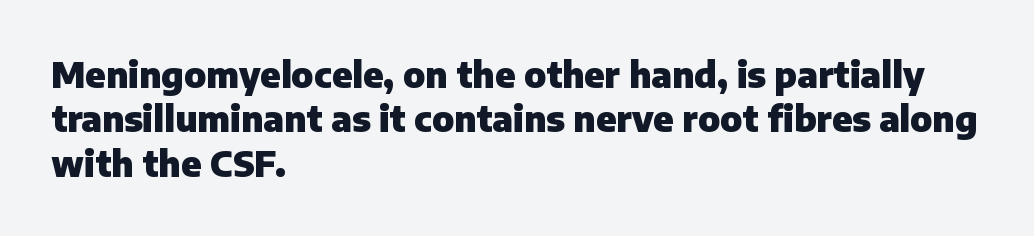
The image shows 35 px heavy sans-serif type, upright; set left-aligned, normal line spacing (1.27x), normal letter spacing, not underlined; low stroke contrast and a medium x-height.
